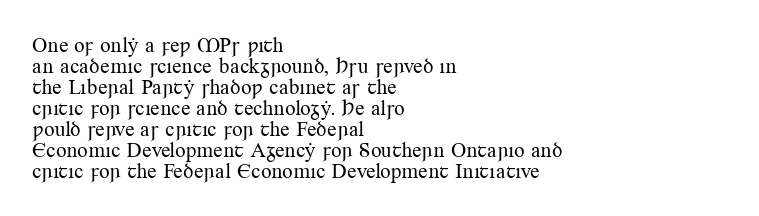
{"italic": "no", "bold": "no", "underline": "no", "align": "left", "line_spacing": "tight", "line_spacing_ratio": 1.0, "letter_spacing": "normal", "letter_spacing_em": 0.0, "glyph_px": 21}
